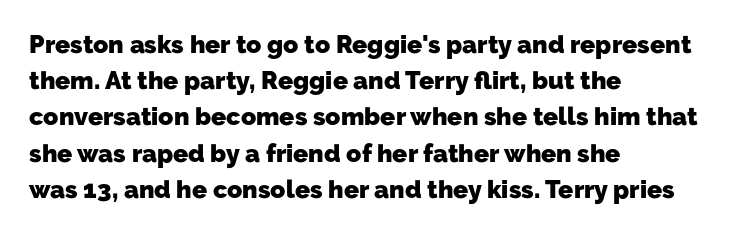
{"bold": "yes", "underline": "no", "align": "left", "line_spacing": "normal", "line_spacing_ratio": 1.45, "letter_spacing": "normal", "letter_spacing_em": 0.0, "glyph_px": 25}
